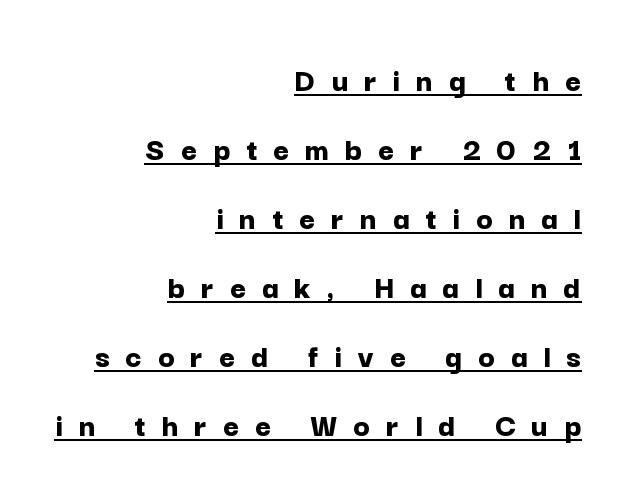
Students, note that the glyphs here are deliberately spaced far apart. This rendering features underlined lettering. Posture: vertical. The passage shown stacks its lines with a broad gap. Spacing verdict: proportional, widths tailored to each character.
